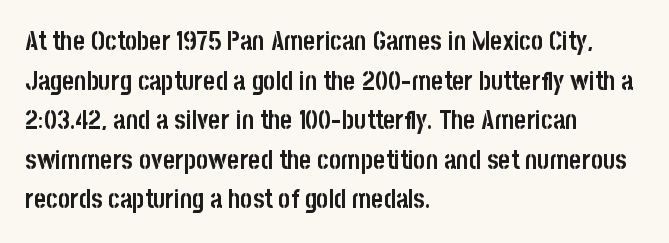
{"italic": "no", "bold": "yes", "underline": "no", "align": "left", "line_spacing": "normal", "line_spacing_ratio": 1.52, "letter_spacing": "normal", "letter_spacing_em": 0.0, "glyph_px": 26}
